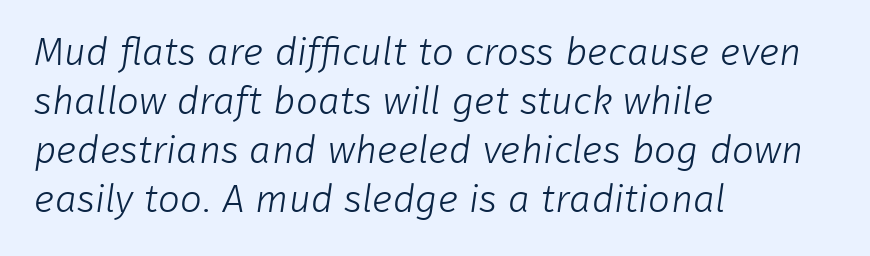
The image shows 39 px light sans-serif type; set left-aligned, normal line spacing (1.26x), normal letter spacing, not underlined; low stroke contrast and a medium x-height.
